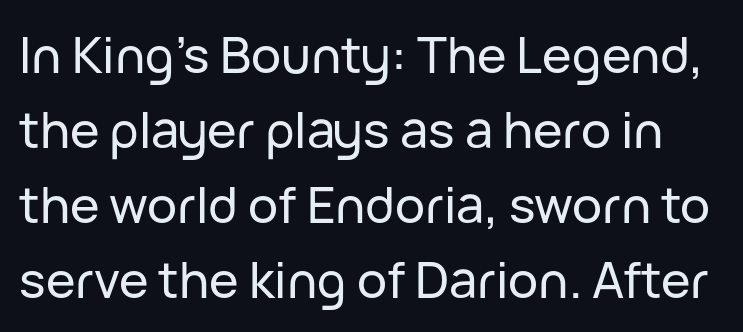
Q: Is the text italic (slanted)? A: No, it is upright.
Q: Is the typeface a serif or a sans-serif typeface? A: Sans-serif.
Q: Is the text underlined? A: No.
Q: Is the spacing between letters normal or unusually wide? A: Normal.
Q: Is the spacing between lines tight, normal or loose? A: Normal.
Q: Width (condensed, normal, or wide)? A: Normal.
Q: Stroke contrast? A: Low.
Q: x-height? A: Medium.
Q: Monospaced? A: No.
